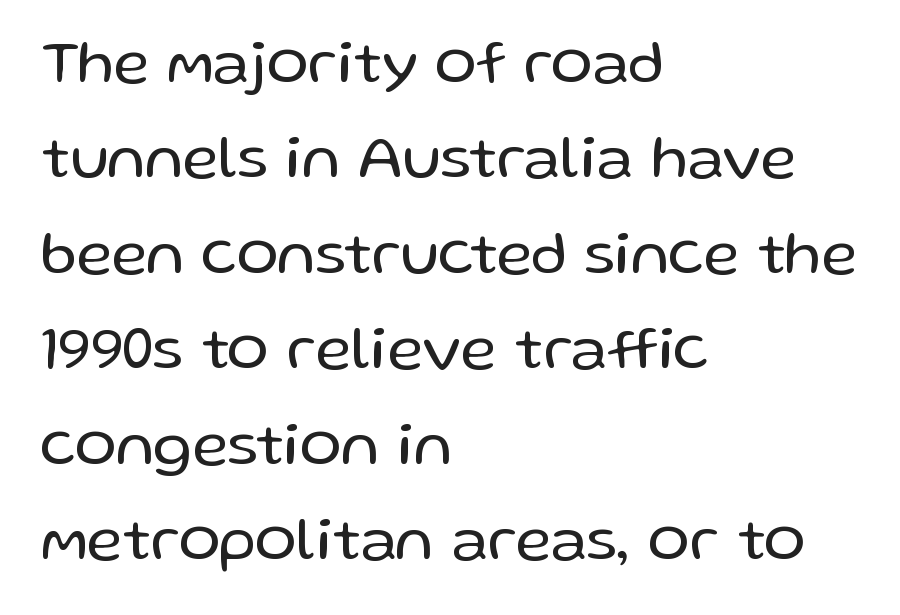
{"serif": "no", "italic": "no", "bold": "no", "weight": "regular", "width": "normal", "stroke_contrast": "low", "x_height": "medium", "monospaced": "no", "underline": "no", "align": "left", "line_spacing": "normal", "line_spacing_ratio": 1.54, "letter_spacing": "normal", "letter_spacing_em": 0.0, "glyph_px": 62}
